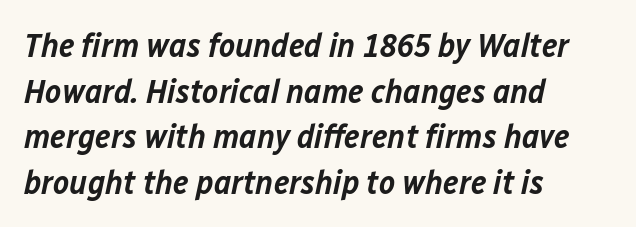
Q: Is the text bold? A: Semi-bold.
Q: Is the text italic (slanted)? A: Yes, it leans right by about 12 degrees.
Q: Is the text underlined? A: No.
Q: How is the paragraph aligned? A: Left-aligned.
Q: Is the spacing between letters normal or unusually wide? A: Normal.
Q: Is the spacing between lines tight, normal or loose? A: Normal.
Q: Width (condensed, normal, or wide)? A: Normal.
Q: Stroke contrast? A: Low.
Q: x-height? A: Medium.
Q: Monospaced? A: No.
